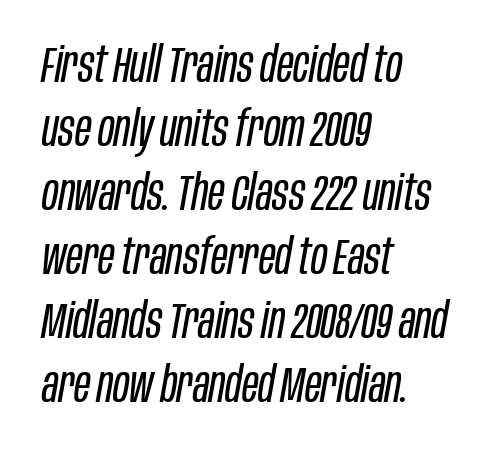
The vertical gap from one line to the next is medium. The specimen omits any rule beneath the text block's lines. The letters advance in unequal steps, a hallmark of proportional type. Typeset ragged right — the left edge is the straight one. Would a proofreader flag this as italicized? Yes. Here the glyphs are tracked normally, forming tight word shapes.
